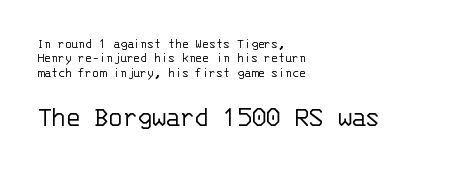
The image shows 29 px light sans-serif type, upright, monospaced; set left-aligned, tight line spacing (1.02x), normal letter spacing, not underlined; the second (bottom) block is 2.07x larger; low stroke contrast and a large x-height.
